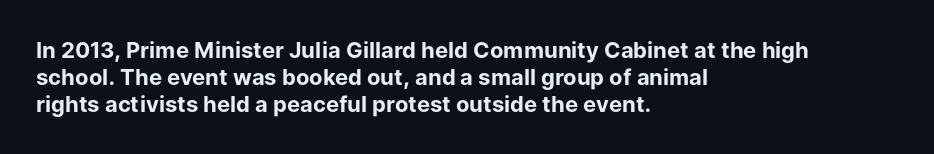
A typesetter would mark this as roman, not italic. What stands out about the letter spacing? Nothing — it is the standard amount. The baseline area is clear. Caption: bold face, heavy strokes.
